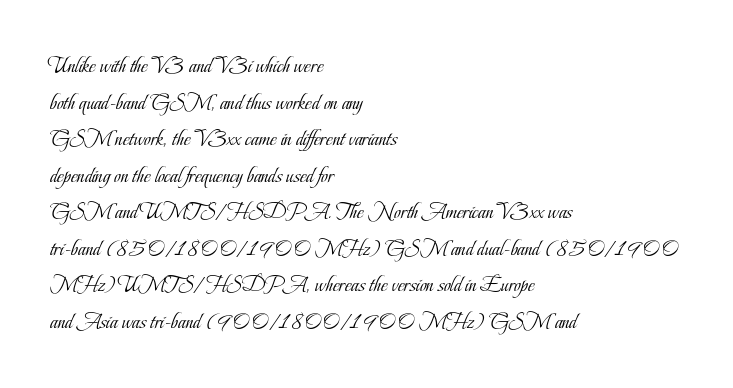
The image shows 23 px text type; set left-aligned, normal line spacing (1.59x), normal letter spacing, not underlined.
